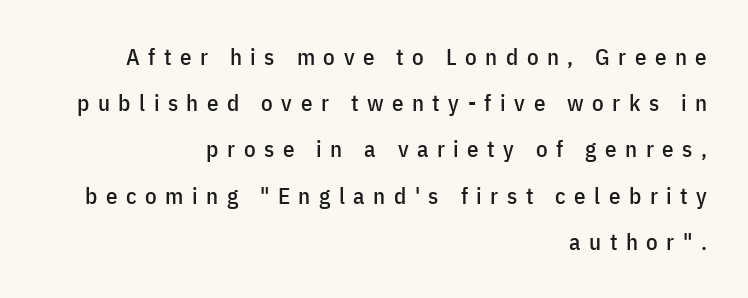
{"italic": "no", "underline": "no", "align": "right", "line_spacing": "loose", "line_spacing_ratio": 2.01, "letter_spacing": "wide", "letter_spacing_em": 0.37, "glyph_px": 23}
